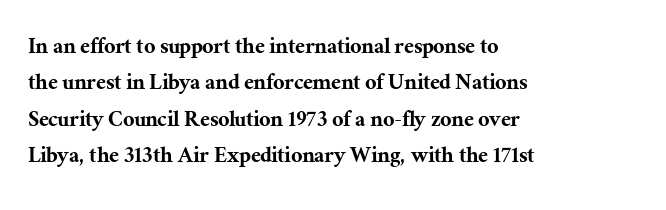
The image shows 25 px text type, upright; set left-aligned, normal line spacing (1.46x), normal letter spacing, not underlined.
